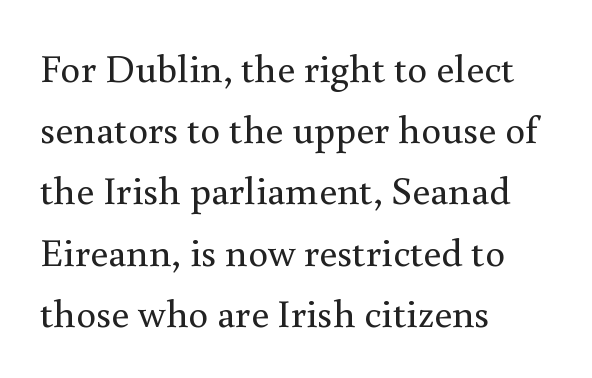
Whoever set this chose a conventional vertical rhythm. The type family on display is of the serif kind. Horizontally, the lines are justified to the leading edge only. Here the glyphs are tracked normally, forming tight word shapes.
